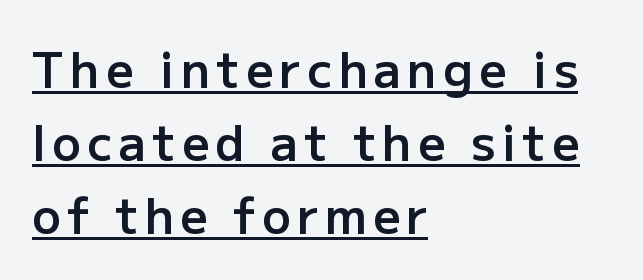
Q: Is the text bold? A: Semi-bold.
Q: Is the text italic (slanted)? A: No, it is upright.
Q: Is the typeface a serif or a sans-serif typeface? A: Sans-serif.
Q: Is the text underlined? A: Yes.
Q: How is the paragraph aligned? A: Left-aligned.
Q: Is the spacing between lines tight, normal or loose? A: Normal.
Q: Width (condensed, normal, or wide)? A: Normal.
Q: Stroke contrast? A: Low.
Q: x-height? A: Medium.
Q: Monospaced? A: No.
